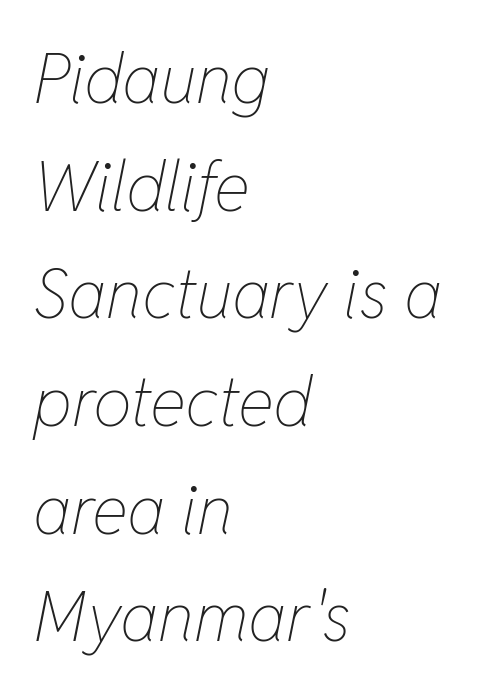
Q: Is the text bold? A: No.
Q: Is the text italic (slanted)? A: Yes, it leans right by about 11 degrees.
Q: Is the text underlined? A: No.
Q: How is the paragraph aligned? A: Left-aligned.
Q: Is the spacing between letters normal or unusually wide? A: Normal.
Q: Is the spacing between lines tight, normal or loose? A: Normal.
Q: Width (condensed, normal, or wide)? A: Condensed.
Q: Stroke contrast? A: Low.
Q: x-height? A: Medium.
Q: Monospaced? A: No.
